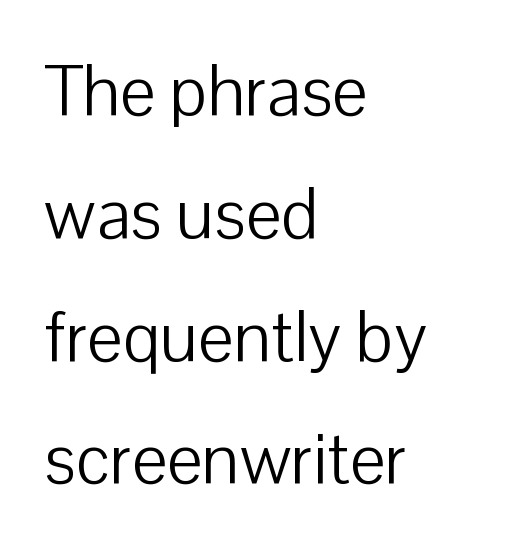
Each letter keeps its own natural width here, so spacing adapts to shape. To sum up the face: it is a sans, with no serifs. The letters look calm and open, with moderate or lighter stems. Does the copy run flush right? No — it runs flush left. Is there any slant? The stems are plumb.
